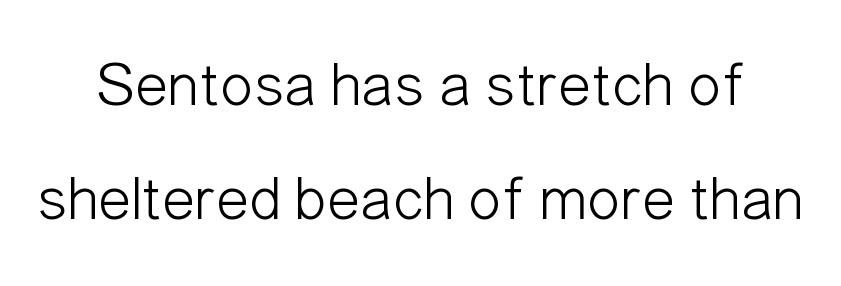
The image shows 62 px light, condensed sans-serif type, upright; set line spacing 1.84x, normal letter spacing, not underlined; low stroke contrast and a medium x-height.
